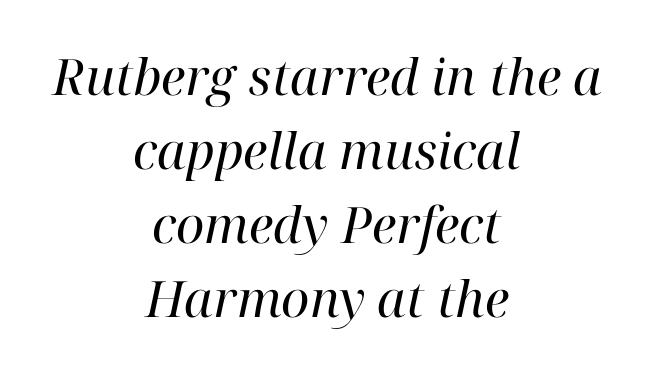
The rows are spaced the way most documents space them. Varying glyph widths throughout — classic text-font behaviour. No heavy texture on the line: the type isn't bold. The text block is weighted toward neither margin, spreading evenly from the middle.
